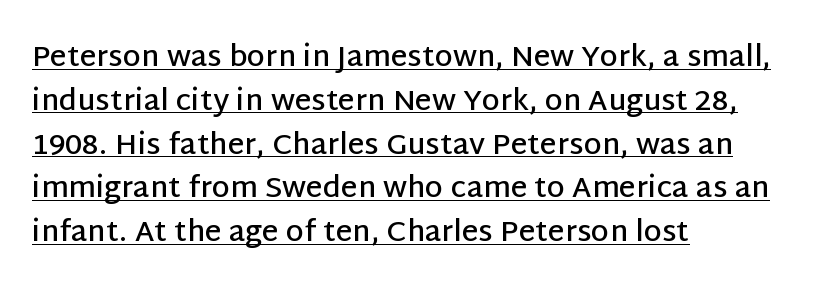
Is there much room between lines? A standard amount, neither cramped nor airy. The designer went with a sans here, leaving each stem footless. The typography opts for an upright posture over an oblique one. Spacing between characters is what you'd get straight out of the box. This is moderately heavy type, rendered in semibold. A rule runs beneath these lines of type.
